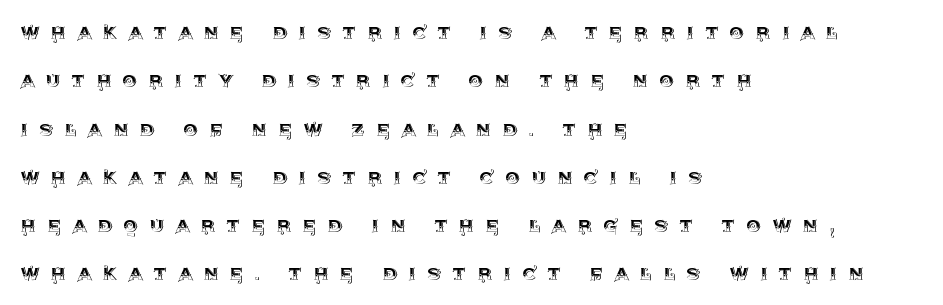
The image shows 23 px text type, upright; set left-aligned, loose line spacing (2.1x), unusually wide letter spacing (+0.5 em), not underlined.
